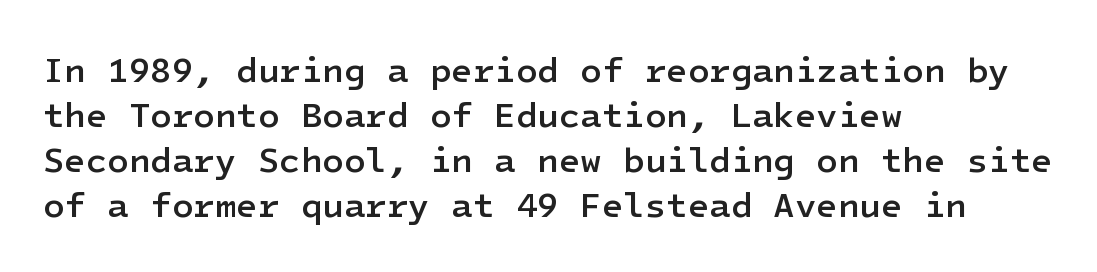
Q: Is the text bold? A: Semi-bold.
Q: Is the text italic (slanted)? A: No, it is upright.
Q: Is the typeface a serif or a sans-serif typeface? A: Sans-serif.
Q: Is the text underlined? A: No.
Q: How is the paragraph aligned? A: Left-aligned.
Q: Is the spacing between letters normal or unusually wide? A: Normal.
Q: Is the spacing between lines tight, normal or loose? A: Normal.
Q: Width (condensed, normal, or wide)? A: Normal.
Q: Stroke contrast? A: Low.
Q: x-height? A: Medium.
